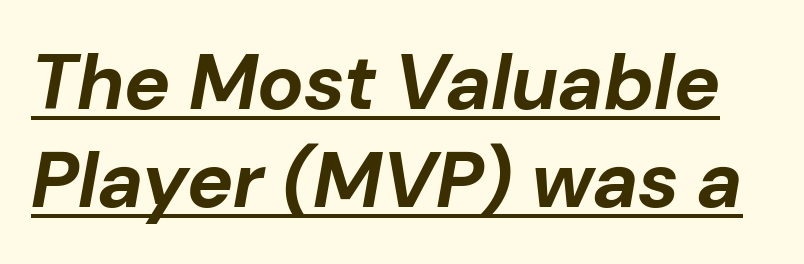
{"italic": "yes", "lean": "right", "slant_degrees": 10, "bold": "yes", "weight": "bold", "width": "normal", "stroke_contrast": "low", "x_height": "medium", "monospaced": "no", "underline": "yes", "line_spacing": "normal", "line_spacing_ratio": 1.26, "letter_spacing": "normal", "letter_spacing_em": 0.0, "glyph_px": 78}
